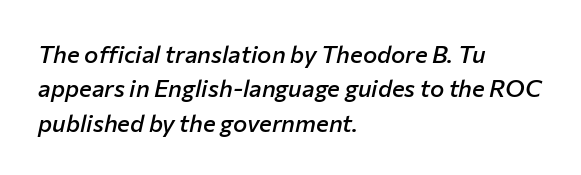
The image shows 24 px text type, italic (leaning right); set left-aligned, normal line spacing (1.43x), normal letter spacing, not underlined.
